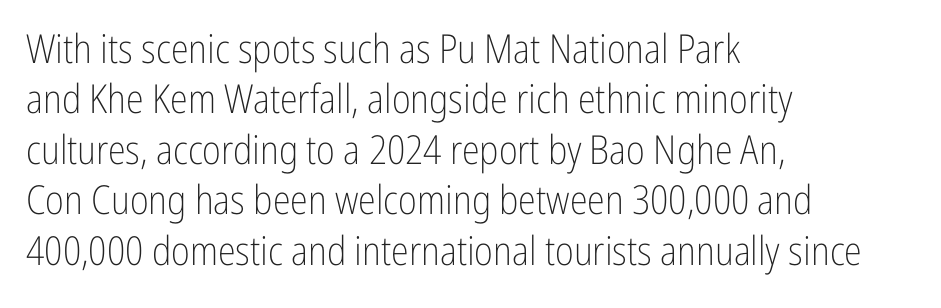
The letters sit at their default tracking, neither squeezed nor spread. Each row of text sits above clean, open space. You can tell it's not italic because the verticals are truly vertical. Weight: not bold — regular or lighter.
